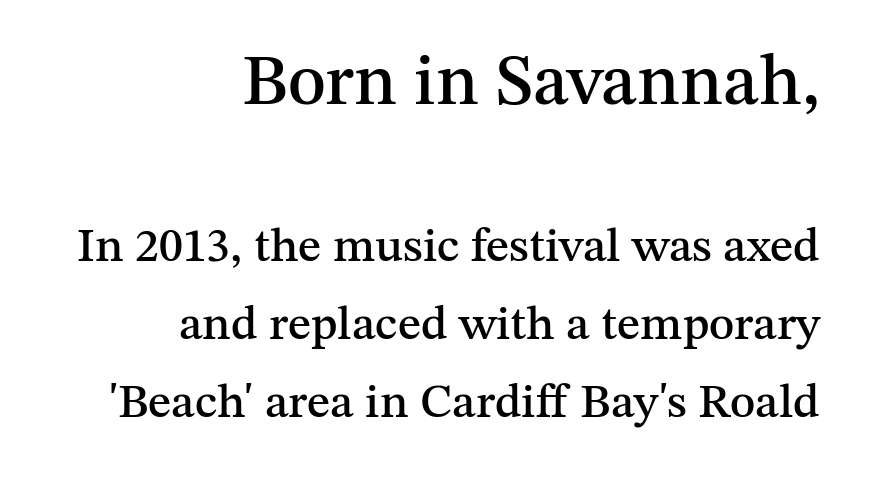
The image shows 72 px serif type, upright; set right-aligned, normal line spacing (1.63x), normal letter spacing, not underlined; the first (top) block is 1.5x larger; medium stroke contrast and a medium x-height.
